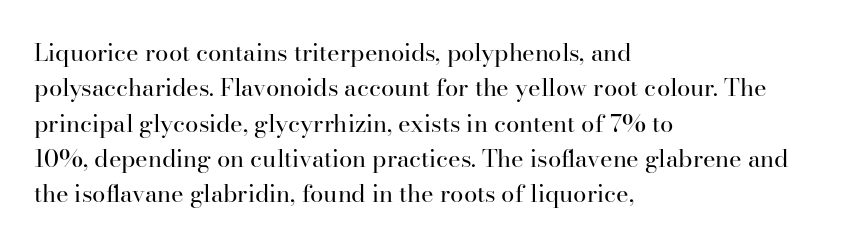
Q: Is the text bold? A: No.
Q: Is the text italic (slanted)? A: No, it is upright.
Q: Is the text underlined? A: No.
Q: How is the paragraph aligned? A: Left-aligned.
Q: Is the spacing between letters normal or unusually wide? A: Normal.
Q: Is the spacing between lines tight, normal or loose? A: Normal.
